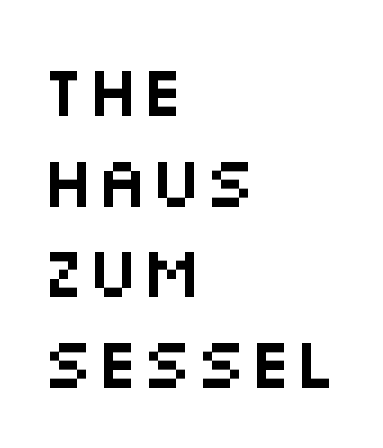
Q: Is the text italic (slanted)? A: No, it is upright.
Q: Is the typeface a serif or a sans-serif typeface? A: Sans-serif.
Q: Is the text underlined? A: No.
Q: How is the paragraph aligned? A: Left-aligned.
Q: Is the spacing between letters normal or unusually wide? A: Normal.
Q: Is the spacing between lines tight, normal or loose? A: Normal.
Q: Width (condensed, normal, or wide)? A: Wide.
Q: Stroke contrast? A: Medium.
Q: x-height? A: Large.
Q: Monospaced? A: No.
